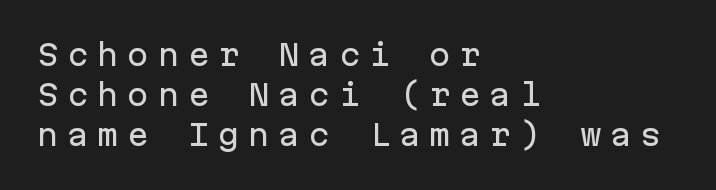
Q: Is the text italic (slanted)? A: No, it is upright.
Q: Is the typeface a serif or a sans-serif typeface? A: Sans-serif.
Q: Is the text underlined? A: No.
Q: How is the paragraph aligned? A: Left-aligned.
Q: Is the spacing between letters normal or unusually wide? A: Unusually wide.
Q: Is the spacing between lines tight, normal or loose? A: Normal.
Q: Width (condensed, normal, or wide)? A: Normal.
Q: Stroke contrast? A: Low.
Q: x-height? A: Medium.
Q: Monospaced? A: Yes.
